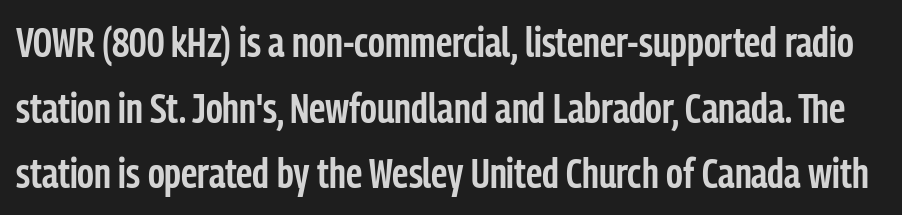
The letters carry no serifs — their stems end cleanly without finishing strokes. A semibold gives these letters moderate extra thickness, short of bold. The rendering uses a moderate line-height, typical for paragraphs. Caption: standard tracking, unaltered.
